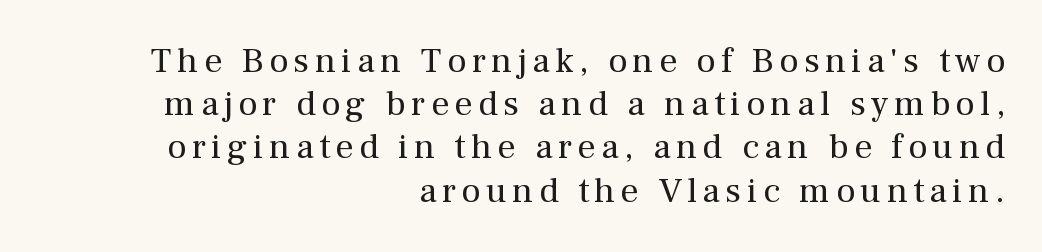
{"serif": "yes", "italic": "no", "bold": "no", "weight": "regular", "width": "normal", "stroke_contrast": "medium", "x_height": "medium", "monospaced": "no", "underline": "no", "align": "right", "line_spacing_ratio": 1.2, "glyph_px": 36}
